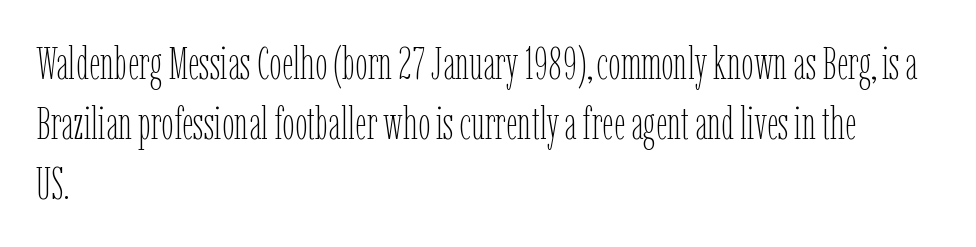
{"italic": "no", "bold": "no", "weight": "thin", "width": "condensed", "stroke_contrast": "low", "x_height": "medium", "monospaced": "no", "underline": "no", "align": "left", "line_spacing": "normal", "line_spacing_ratio": 1.33, "letter_spacing": "normal", "letter_spacing_em": 0.0, "glyph_px": 45}
